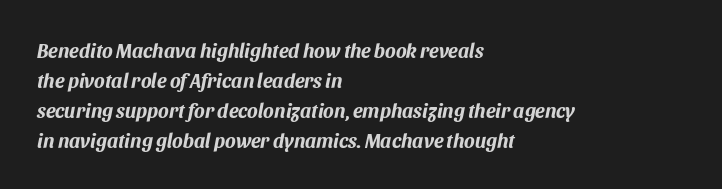
The strokes are fattened all the way to bold. The whole block is typeset with a tilt. The lines sit at an ordinary, default distance from one another. Anything drawn beneath the words? Only blank space. Teacher's note: observe the even left margin — that is flush-left alignment.
